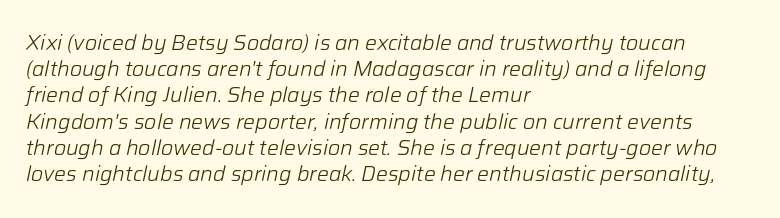
Default kerning and tracking; the words read as compact shapes. The letters are slanted; this is an italic face. Leading: standard. Honestly, there is no underline to notice here at all.
